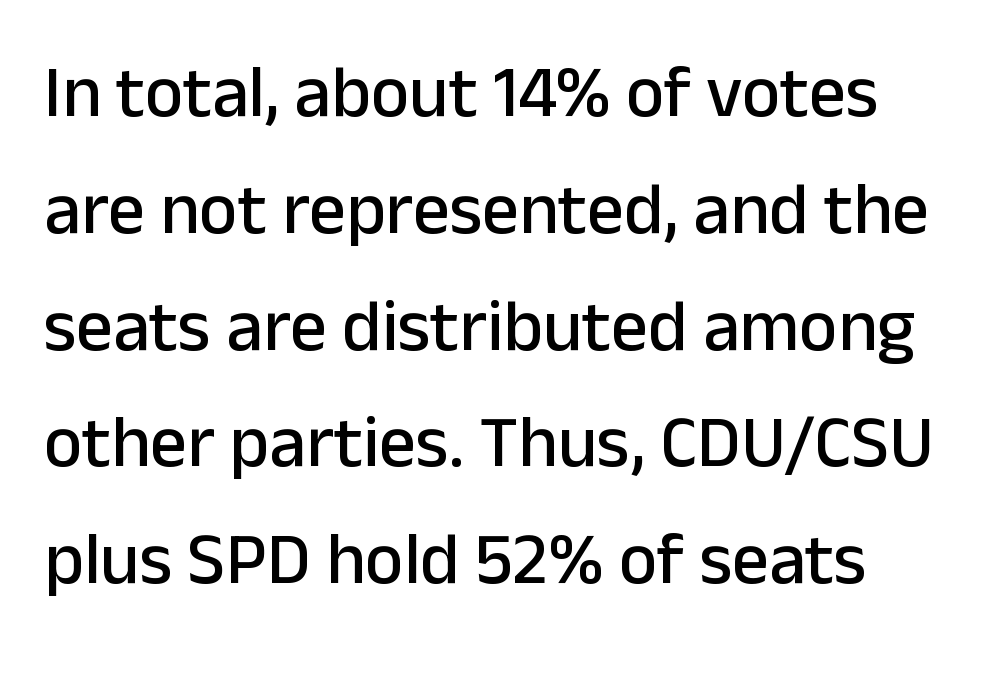
The image shows 73 px sans-serif type, upright; set left-aligned, normal line spacing (1.6x), normal letter spacing, not underlined; low stroke contrast and a medium x-height.
